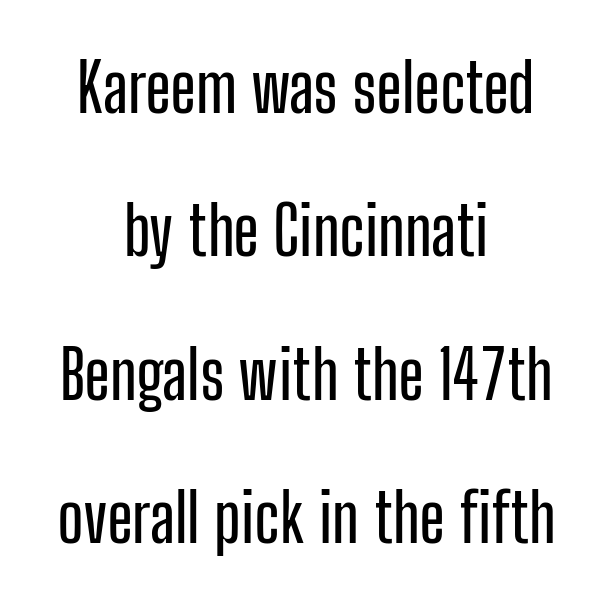
Line spacing here is loose. Note: no serifs on the glyphs. When letters stand straight like this, we call the style roman or upright. Letter spacing: default. Decoration check: the copy has no underline. Each line is balanced around a shared central axis.
